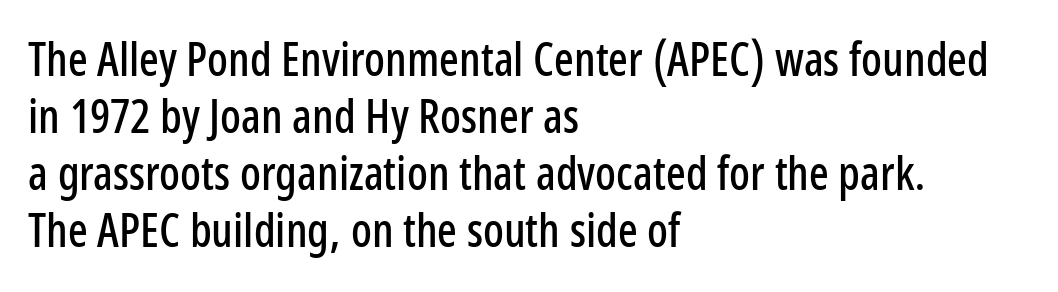
Q: Is the text italic (slanted)? A: No, it is upright.
Q: Is the typeface a serif or a sans-serif typeface? A: Sans-serif.
Q: Is the text underlined? A: No.
Q: How is the paragraph aligned? A: Left-aligned.
Q: Is the spacing between letters normal or unusually wide? A: Normal.
Q: Width (condensed, normal, or wide)? A: Condensed.
Q: Stroke contrast? A: Low.
Q: x-height? A: Medium.
Q: Monospaced? A: No.
